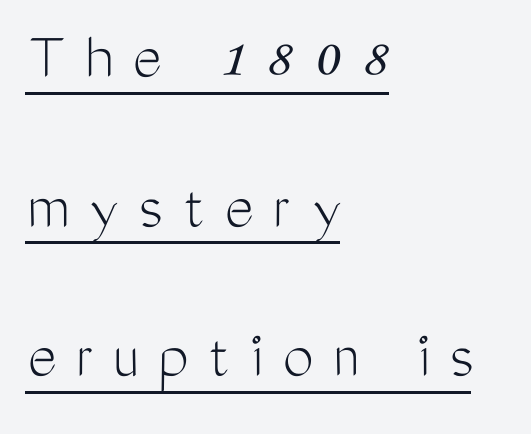
The image shows 69 px light, condensed sans-serif type, upright; set left-aligned, loose line spacing (2.17x), unusually wide letter spacing (+0.29 em), underlined; medium stroke contrast and a medium x-height.
